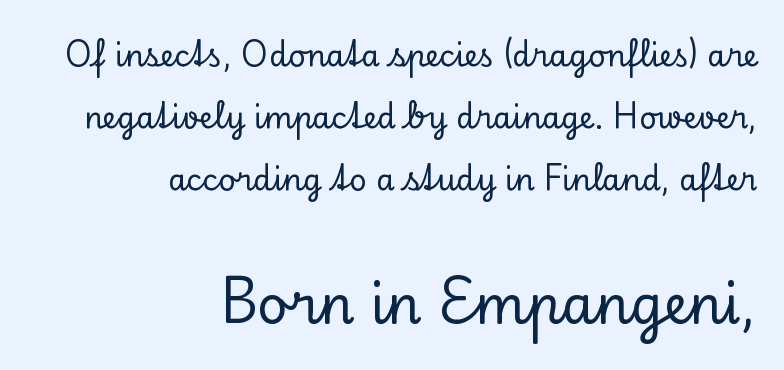
The image shows 53 px text type, upright; set right-aligned, loose line spacing (2.06x), normal letter spacing, not underlined; the second (bottom) block is 1.77x larger; low stroke contrast and a small x-height.
